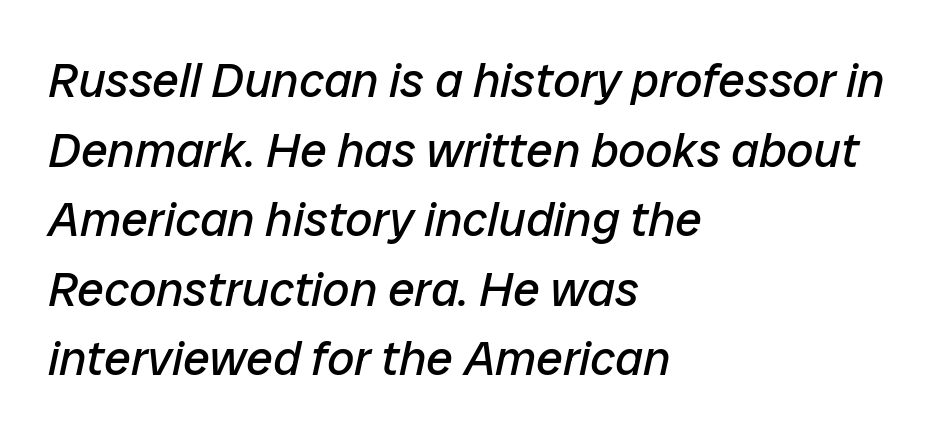
Only glyphs here, with clear space below each row. This is oblique type, the kind used for emphasis or titles. On a weight scale, this lands at 450 or below. The line texture is even and compact thanks to regular tracking. The face used here is proportionally spaced, like ordinary book or web type.
